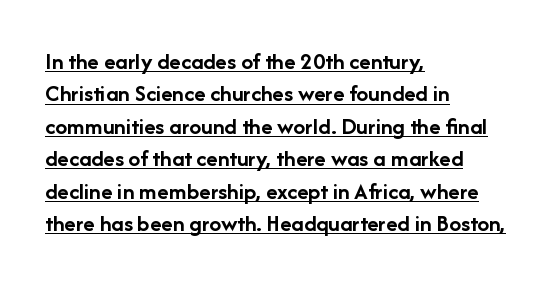
The image shows 24 px bold type, upright; set left-aligned, normal line spacing (1.35x), normal letter spacing, underlined.
